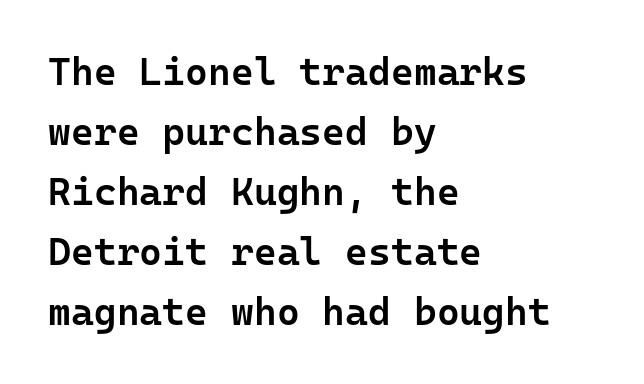
Q: Is the text bold? A: Semi-bold.
Q: Is the text italic (slanted)? A: No, it is upright.
Q: Is the typeface a serif or a sans-serif typeface? A: Sans-serif.
Q: Is the text underlined? A: No.
Q: How is the paragraph aligned? A: Left-aligned.
Q: Is the spacing between letters normal or unusually wide? A: Normal.
Q: Is the spacing between lines tight, normal or loose? A: Normal.
Q: Width (condensed, normal, or wide)? A: Normal.
Q: Stroke contrast? A: Low.
Q: x-height? A: Medium.
Q: Monospaced? A: Yes.
